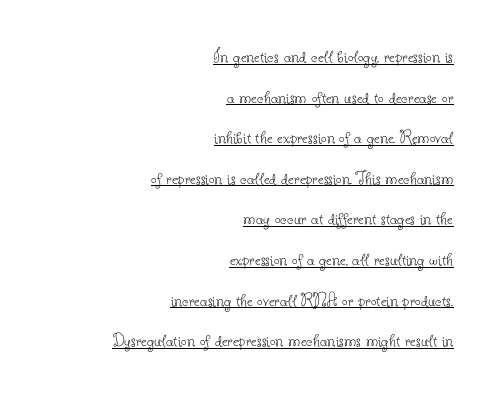
Q: Is the text bold? A: No.
Q: Is the text italic (slanted)? A: No, it is upright.
Q: Is the text underlined? A: Yes.
Q: How is the paragraph aligned? A: Right-aligned.
Q: Is the spacing between letters normal or unusually wide? A: Normal.
Q: Is the spacing between lines tight, normal or loose? A: Loose.
